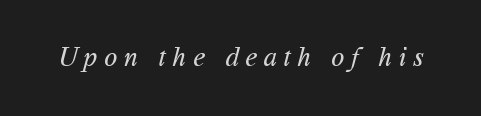
The image shows 27 px text type; set unusually wide letter spacing (+0.25 em), not underlined.
